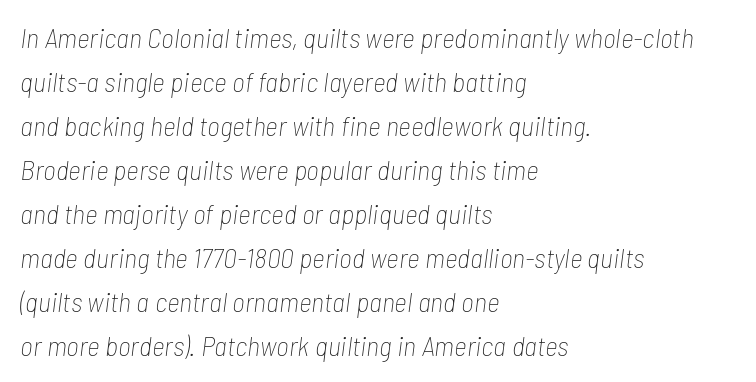
The image shows 28 px thin, condensed type, italic (leaning right); set left-aligned, normal line spacing (1.57x), normal letter spacing, not underlined; low stroke contrast and a medium x-height.
